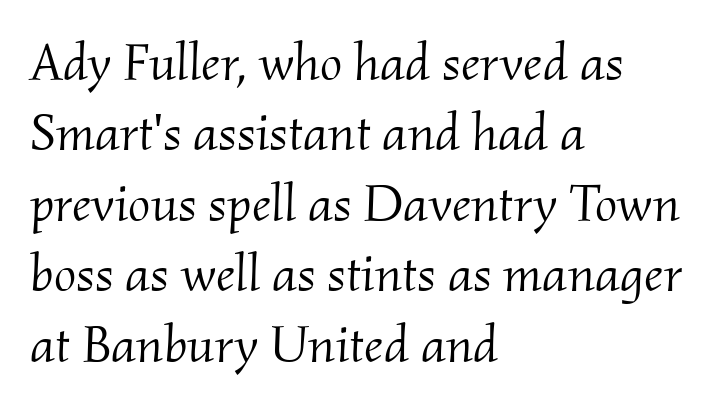
{"serif": "yes", "italic": "yes", "lean": "right", "slant_degrees": 2, "bold": "no", "weight": "light", "width": "normal", "stroke_contrast": "medium", "x_height": "small", "monospaced": "no", "underline": "no", "align": "left", "line_spacing": "normal", "line_spacing_ratio": 1.33, "letter_spacing": "normal", "letter_spacing_em": 0.0, "glyph_px": 53}
